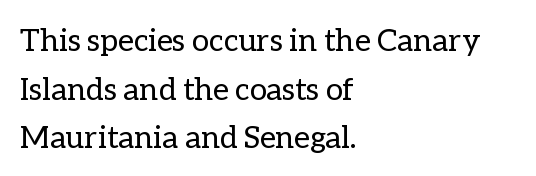
Q: Is the text bold? A: No.
Q: Is the text italic (slanted)? A: No, it is upright.
Q: Is the text underlined? A: No.
Q: How is the paragraph aligned? A: Left-aligned.
Q: Is the spacing between letters normal or unusually wide? A: Normal.
Q: Is the spacing between lines tight, normal or loose? A: Normal.
Q: Width (condensed, normal, or wide)? A: Normal.
Q: Stroke contrast? A: Low.
Q: x-height? A: Medium.
Q: Monospaced? A: No.
